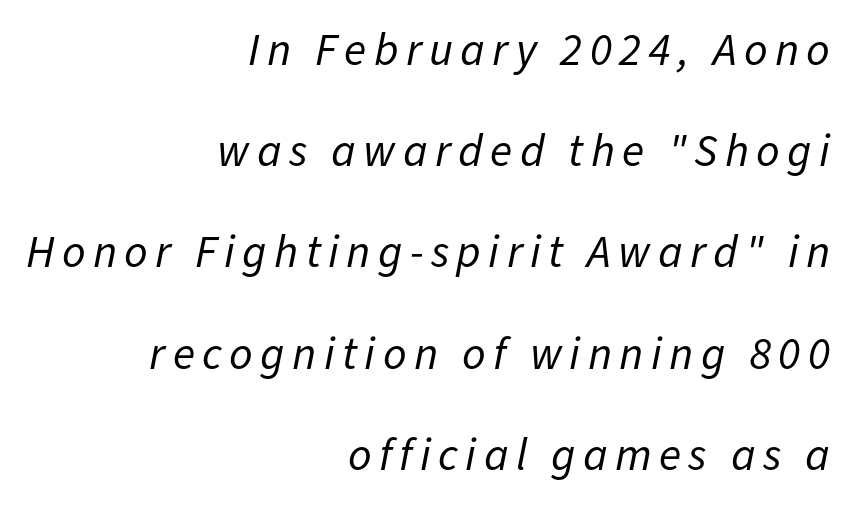
You could not count columns in this text — the font is proportionally spaced. The area under the type is left untouched. Is there much room between lines? Yes — plenty of vertical air separates them. The weight would be labelled regular, book, light, or lighter still.
